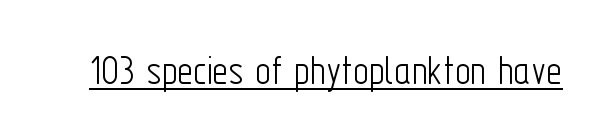
The image shows 43 px light, condensed sans-serif type, upright; set normal letter spacing, underlined; low stroke contrast and a medium x-height.
